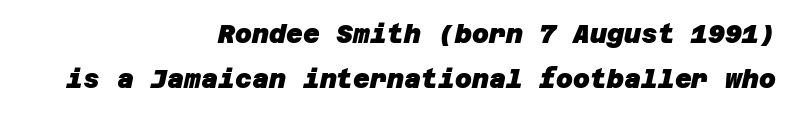
Q: Is the text bold? A: Yes.
Q: Is the text underlined? A: No.
Q: How is the paragraph aligned? A: Right-aligned.
Q: Is the spacing between letters normal or unusually wide? A: Normal.
